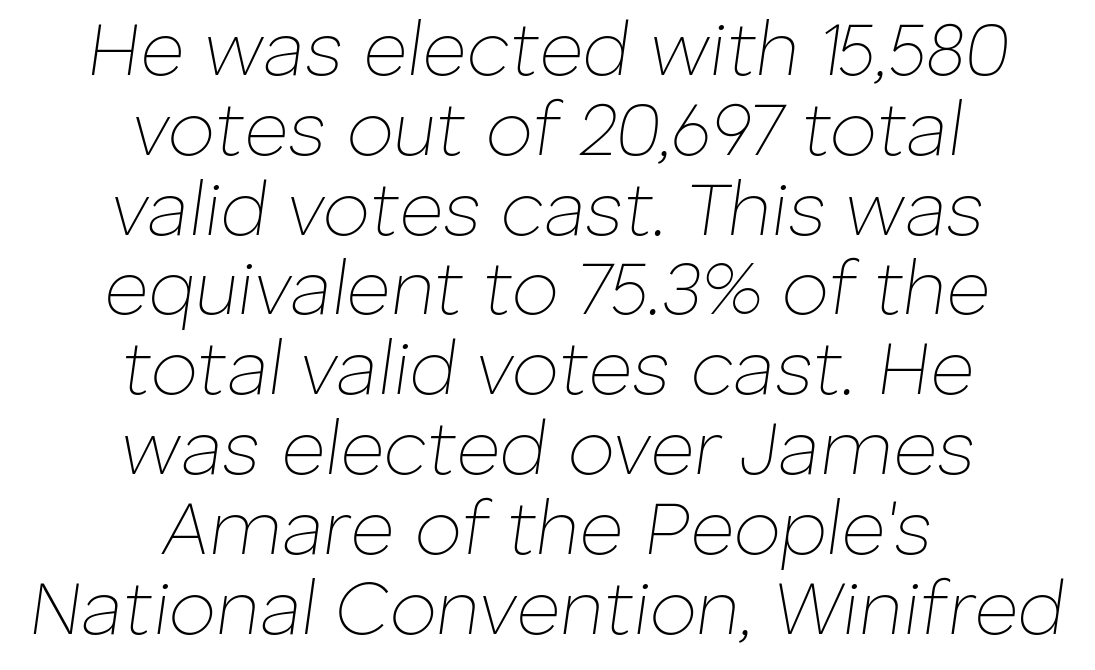
Q: Is the text bold? A: No.
Q: Is the text italic (slanted)? A: Yes, it leans right by about 8 degrees.
Q: Is the text underlined? A: No.
Q: How is the paragraph aligned? A: Centered.
Q: Is the spacing between letters normal or unusually wide? A: Normal.
Q: Is the spacing between lines tight, normal or loose? A: Tight.
Q: Width (condensed, normal, or wide)? A: Normal.
Q: Stroke contrast? A: Low.
Q: x-height? A: Medium.
Q: Monospaced? A: No.
